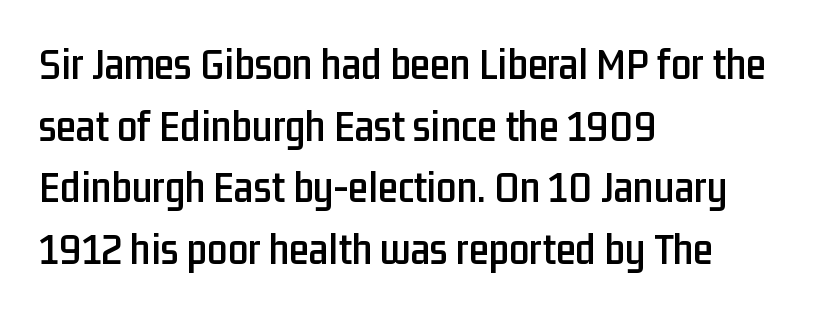
The image shows 45 px condensed sans-serif type, upright; set left-aligned, normal line spacing (1.37x), normal letter spacing, not underlined; low stroke contrast and a medium x-height.
